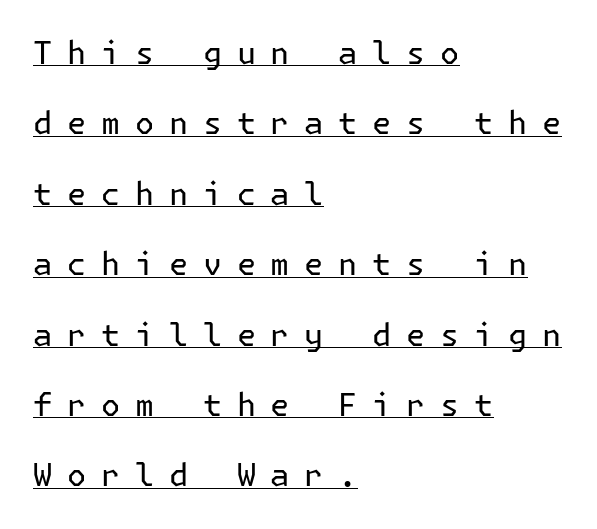
{"serif": "no", "italic": "no", "bold": "no", "weight": "regular", "width": "normal", "stroke_contrast": "low", "x_height": "medium", "underline": "yes", "align": "left", "line_spacing": "loose", "line_spacing_ratio": 2.2, "letter_spacing": "wide", "letter_spacing_em": 0.46, "glyph_px": 32}
